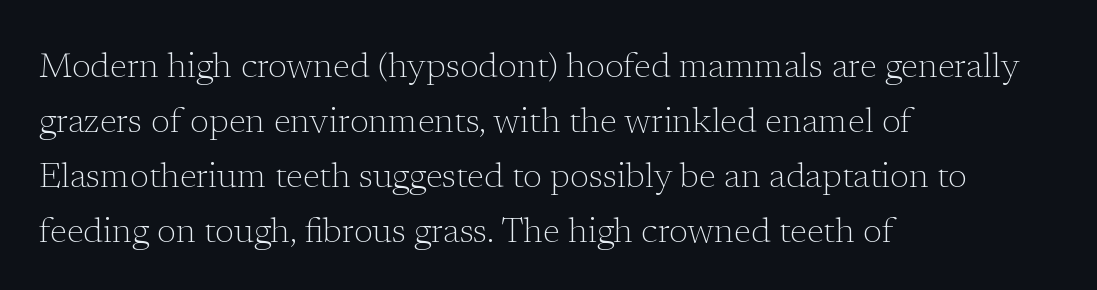
The image shows 35 px light serif type, upright; set left-aligned, normal line spacing (1.57x), normal letter spacing, not underlined; low stroke contrast and a medium x-height.
